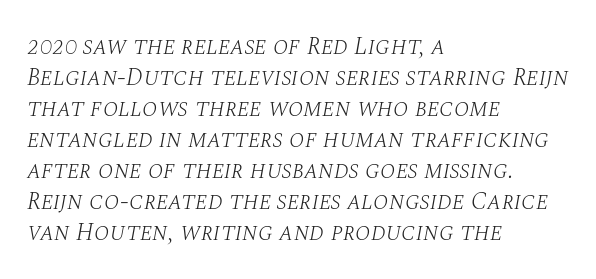
No heavy texture on the line: the type isn't bold. Slant detected: the letters are inclined. Caption: multi-line text, flush left, ragged right. Quick note: underline off. Letter spacing: default.
